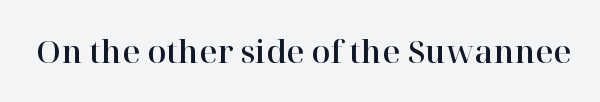
Q: Is the text italic (slanted)? A: No, it is upright.
Q: Is the typeface a serif or a sans-serif typeface? A: Serif.
Q: Is the text underlined? A: No.
Q: Is the spacing between letters normal or unusually wide? A: Normal.
Q: Width (condensed, normal, or wide)? A: Normal.
Q: Stroke contrast? A: High.
Q: x-height? A: Medium.
Q: Monospaced? A: No.
